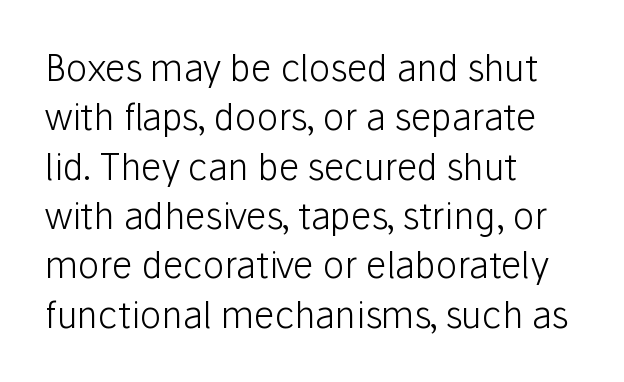
{"serif": "no", "italic": "no", "bold": "no", "weight": "light", "width": "normal", "stroke_contrast": "low", "x_height": "medium", "monospaced": "no", "underline": "no", "align": "left", "line_spacing": "normal", "line_spacing_ratio": 1.37, "letter_spacing": "normal", "letter_spacing_em": 0.0, "glyph_px": 36}
